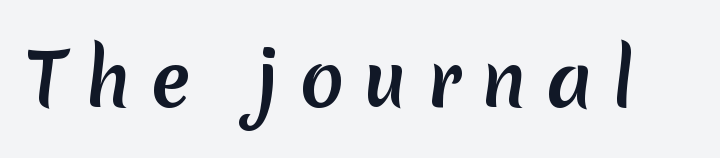
{"serif": "no", "width": "normal", "stroke_contrast": "medium", "x_height": "medium", "monospaced": "no", "underline": "no", "letter_spacing": "wide", "letter_spacing_em": 0.27, "glyph_px": 73}
